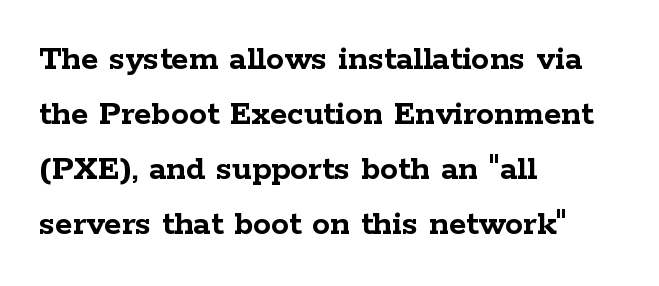
Q: Is the text bold? A: Yes.
Q: Is the text italic (slanted)? A: No, it is upright.
Q: Is the typeface a serif or a sans-serif typeface? A: Serif.
Q: Is the text underlined? A: No.
Q: How is the paragraph aligned? A: Left-aligned.
Q: Is the spacing between letters normal or unusually wide? A: Normal.
Q: Is the spacing between lines tight, normal or loose? A: Normal.
Q: Width (condensed, normal, or wide)? A: Wide.
Q: Stroke contrast? A: Low.
Q: x-height? A: Medium.
Q: Monospaced? A: No.
